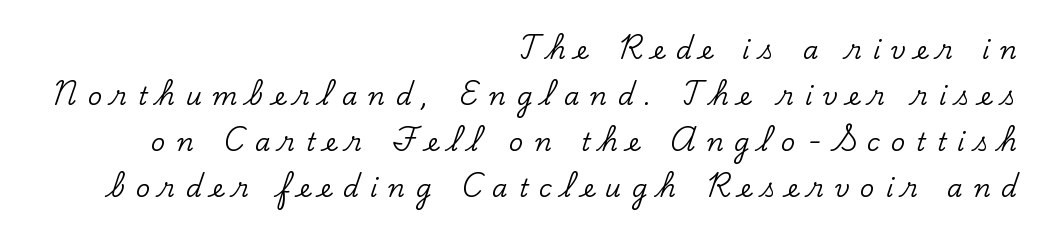
The foot of each line stays bare and open. The gaps between neighbouring characters are conspicuously large. The passage is arranged like a letterhead date or caption credit — flush right.
